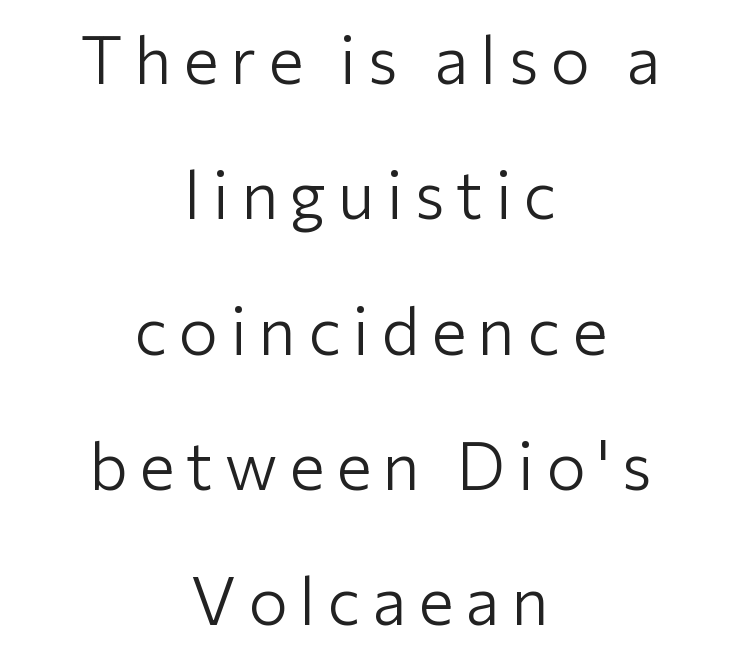
{"serif": "no", "italic": "no", "bold": "no", "weight": "light", "width": "normal", "stroke_contrast": "low", "x_height": "medium", "monospaced": "no", "underline": "no", "align": "center", "line_spacing": "loose", "line_spacing_ratio": 2.05, "glyph_px": 66}
